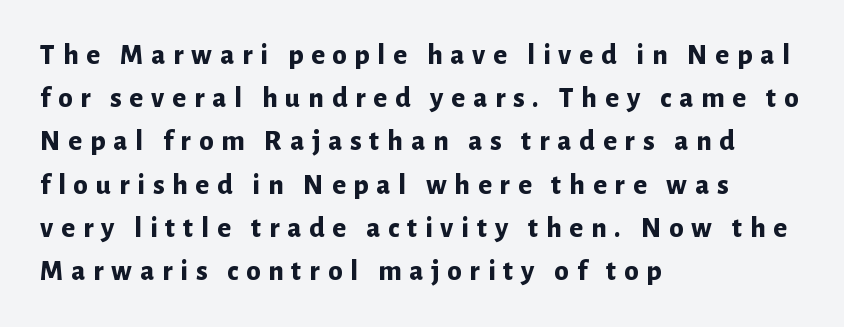
Q: Is the text bold? A: Yes.
Q: Is the text italic (slanted)? A: No, it is upright.
Q: Is the typeface a serif or a sans-serif typeface? A: Sans-serif.
Q: Is the text underlined? A: No.
Q: How is the paragraph aligned? A: Left-aligned.
Q: Is the spacing between letters normal or unusually wide? A: Unusually wide.
Q: Is the spacing between lines tight, normal or loose? A: Normal.
Q: Width (condensed, normal, or wide)? A: Normal.
Q: Stroke contrast? A: Low.
Q: x-height? A: Medium.
Q: Monospaced? A: No.
